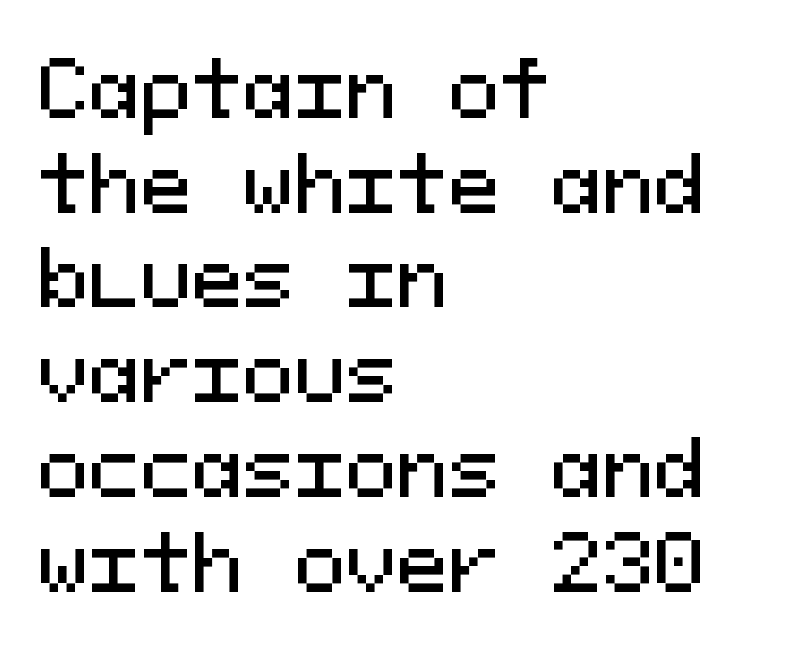
{"serif": "no", "italic": "no", "width": "normal", "stroke_contrast": "medium", "x_height": "medium", "monospaced": "yes", "underline": "no", "align": "left", "line_spacing_ratio": 1.23, "letter_spacing": "normal", "letter_spacing_em": 0.0, "glyph_px": 77}
